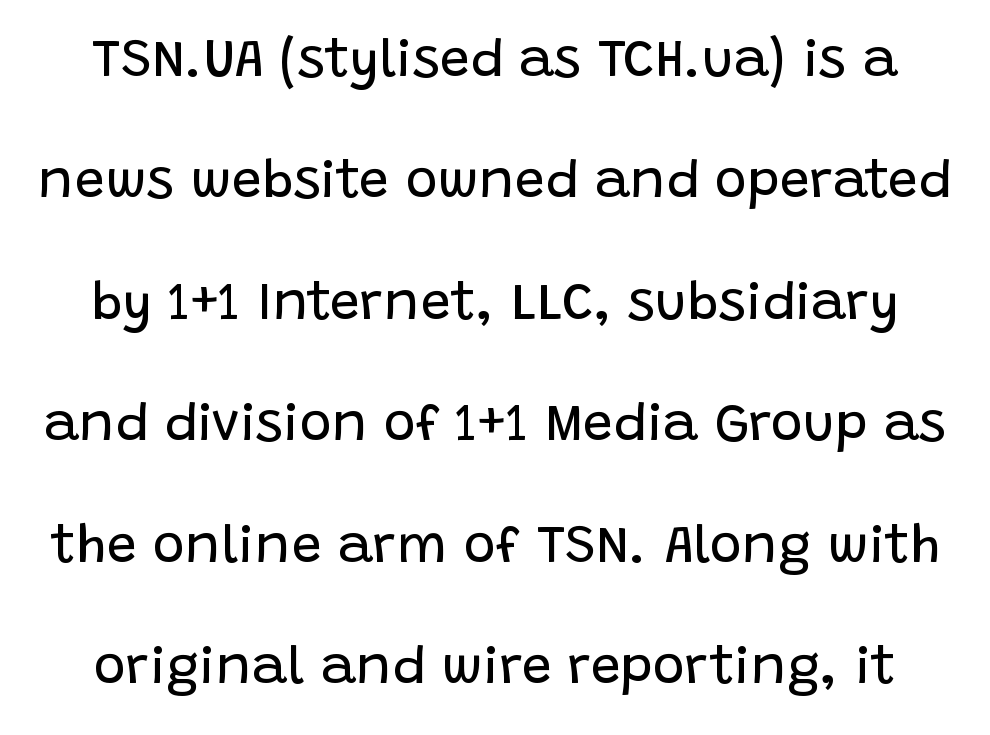
Q: Is the text bold? A: No.
Q: Is the text italic (slanted)? A: No, it is upright.
Q: Is the typeface a serif or a sans-serif typeface? A: Sans-serif.
Q: Is the text underlined? A: No.
Q: Is the spacing between letters normal or unusually wide? A: Normal.
Q: Is the spacing between lines tight, normal or loose? A: Loose.
Q: Width (condensed, normal, or wide)? A: Normal.
Q: Stroke contrast? A: Low.
Q: x-height? A: Large.
Q: Monospaced? A: No.
